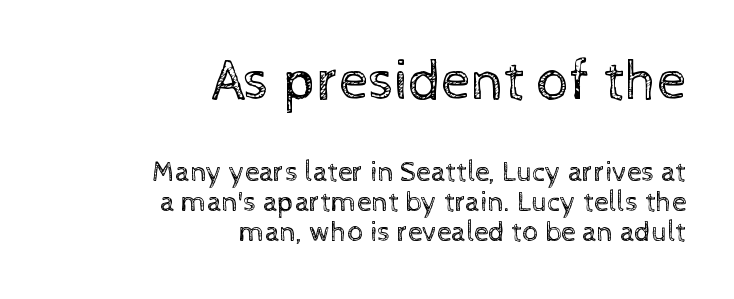
The image shows 58 px regular-weight type, upright; set right-aligned, tight line spacing (1.04x), normal letter spacing, not underlined; the first (top) block is 2.0x larger; a medium x-height.
